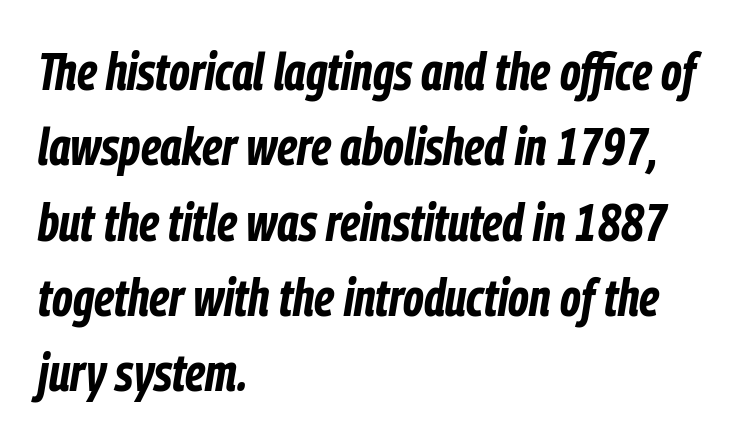
Every character sits at an angle, as italics do. Baseline-to-baseline distance is the conventional proportion of letter height. Varying glyph widths throughout — classic text-font behaviour. Every row of glyphs begins at an identical x-position on the left. The strip under each line holds only bare page.
